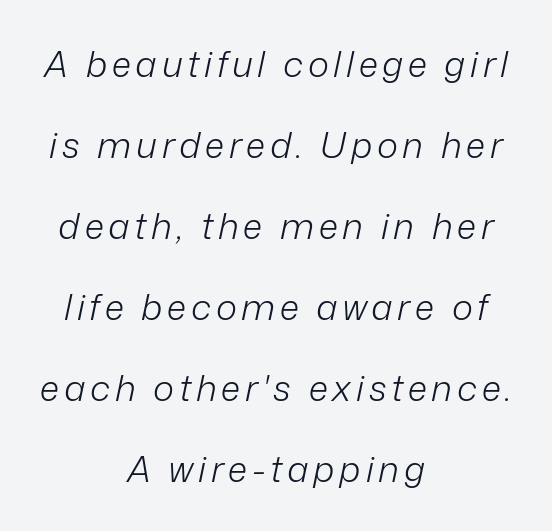
{"italic": "yes", "lean": "right", "slant_degrees": 12, "bold": "no", "weight": "light", "width": "normal", "stroke_contrast": "low", "x_height": "medium", "monospaced": "no", "underline": "no", "align": "center", "line_spacing": "loose", "line_spacing_ratio": 2.25, "glyph_px": 36}
